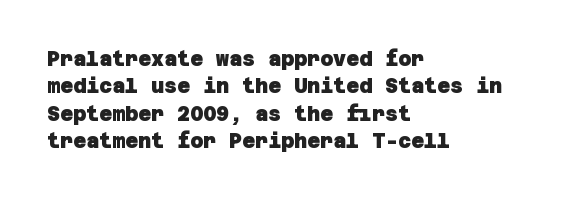
The image shows 20 px bold type; set left-aligned, normal line spacing (1.37x), normal letter spacing, not underlined.
